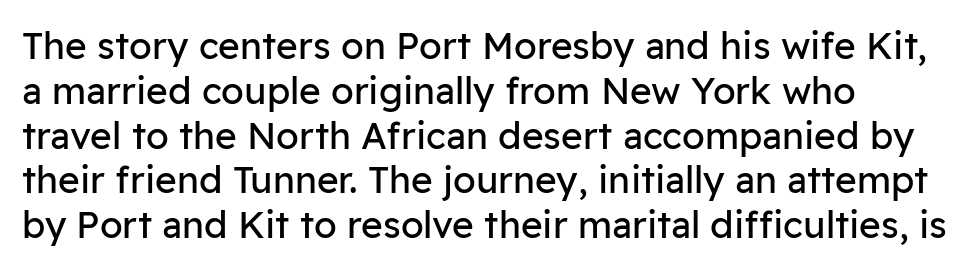
Q: Is the text bold? A: No.
Q: Is the text italic (slanted)? A: No, it is upright.
Q: Is the typeface a serif or a sans-serif typeface? A: Sans-serif.
Q: Is the text underlined? A: No.
Q: How is the paragraph aligned? A: Left-aligned.
Q: Is the spacing between letters normal or unusually wide? A: Normal.
Q: Width (condensed, normal, or wide)? A: Normal.
Q: Stroke contrast? A: Low.
Q: x-height? A: Medium.
Q: Monospaced? A: No.
